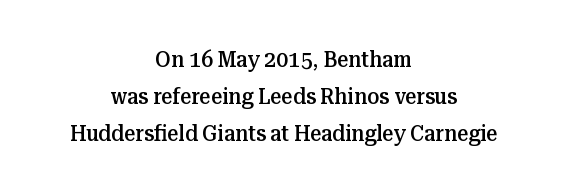
The specimen reads as upright at a glance. Alignment: centered. Horizontal bands of white between lines are of average thickness. A semibold gives these letters moderate extra thickness, short of bold. Between one letter and the next there's only the usual sliver of space.
